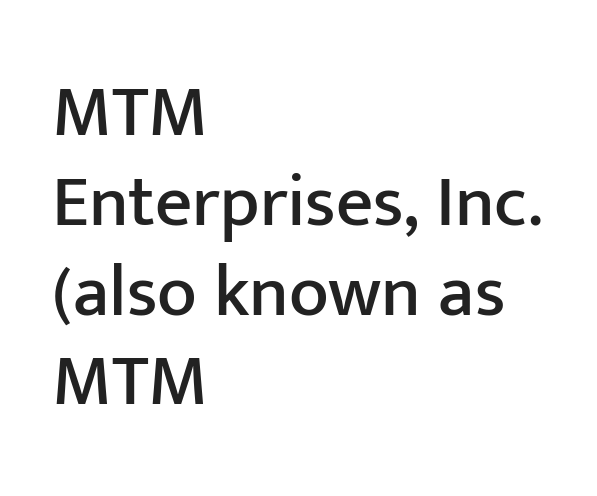
{"serif": "no", "italic": "no", "width": "normal", "stroke_contrast": "low", "x_height": "medium", "monospaced": "no", "underline": "no", "align": "left", "line_spacing_ratio": 1.23, "letter_spacing": "normal", "letter_spacing_em": 0.0, "glyph_px": 73}
